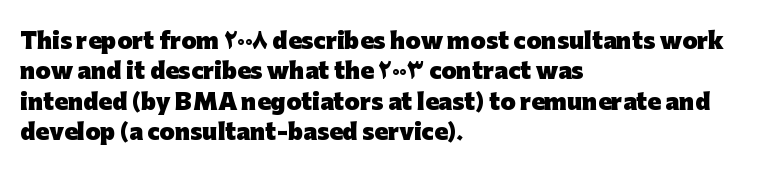
{"italic": "no", "bold": "yes", "underline": "no", "align": "left", "line_spacing": "normal", "line_spacing_ratio": 1.38, "letter_spacing": "normal", "letter_spacing_em": 0.0, "glyph_px": 22}
